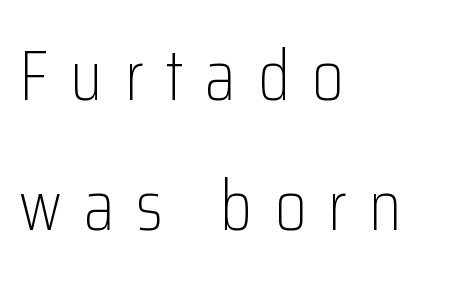
The image shows 71 px light, condensed sans-serif type, upright; set left-aligned, line spacing 1.83x, unusually wide letter spacing (+0.31 em), not underlined; low stroke contrast and a medium x-height.
